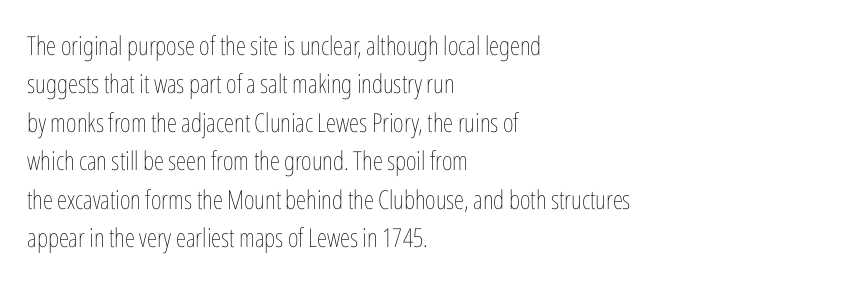
{"italic": "no", "bold": "no", "underline": "no", "align": "left", "line_spacing": "normal", "line_spacing_ratio": 1.48, "letter_spacing": "normal", "letter_spacing_em": 0.0, "glyph_px": 26}
